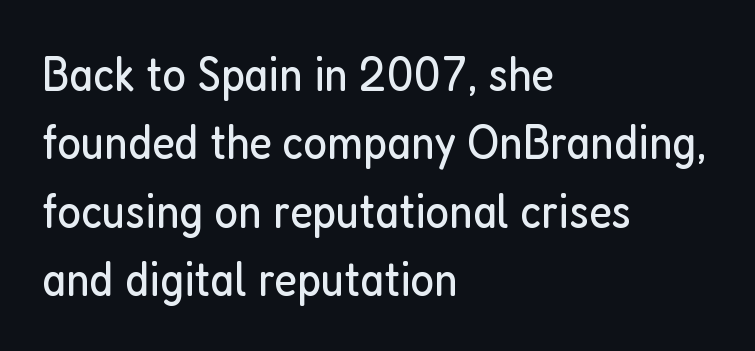
The letters sit at their default tracking, neither squeezed nor spread. The font's upright variant was chosen for this text. No word sits above an underline. Spacing verdict: proportional, widths tailored to each character.
